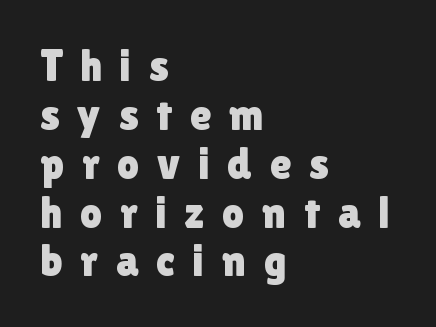
{"serif": "no", "italic": "no", "width": "normal", "x_height": "medium", "monospaced": "no", "underline": "no", "align": "left", "line_spacing": "tight", "line_spacing_ratio": 1.11, "letter_spacing": "wide", "letter_spacing_em": 0.4, "glyph_px": 44}
